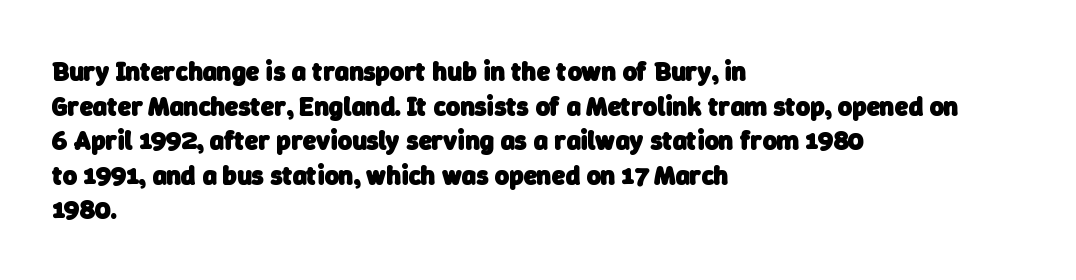
{"bold": "yes", "underline": "no", "align": "left", "line_spacing": "normal", "line_spacing_ratio": 1.28, "letter_spacing": "normal", "letter_spacing_em": 0.0, "glyph_px": 27}
